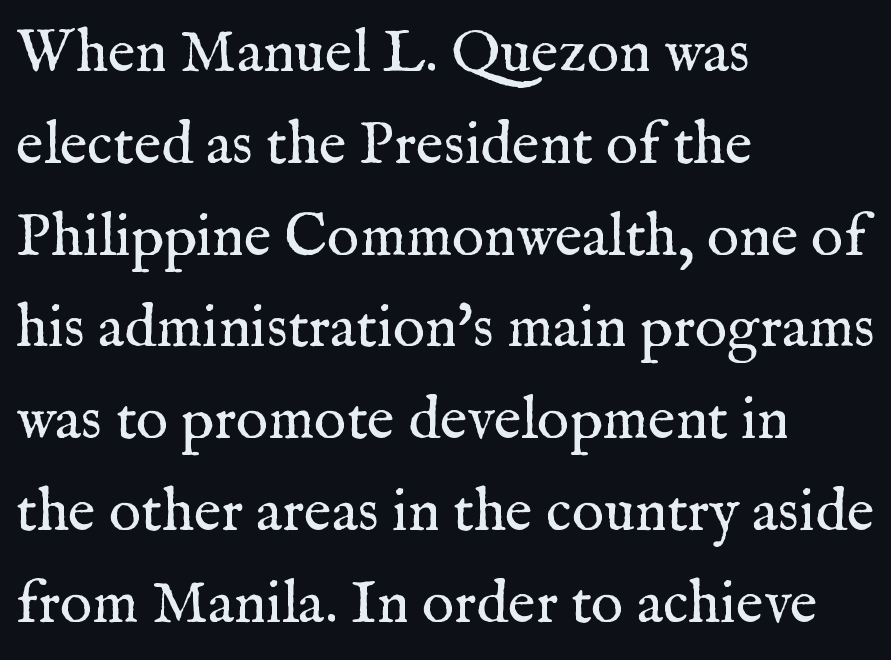
{"serif": "yes", "italic": "no", "bold": "no", "weight": "regular", "width": "normal", "stroke_contrast": "medium", "x_height": "medium", "monospaced": "no", "underline": "no", "align": "left", "line_spacing": "normal", "line_spacing_ratio": 1.53, "letter_spacing": "normal", "letter_spacing_em": 0.0, "glyph_px": 60}
